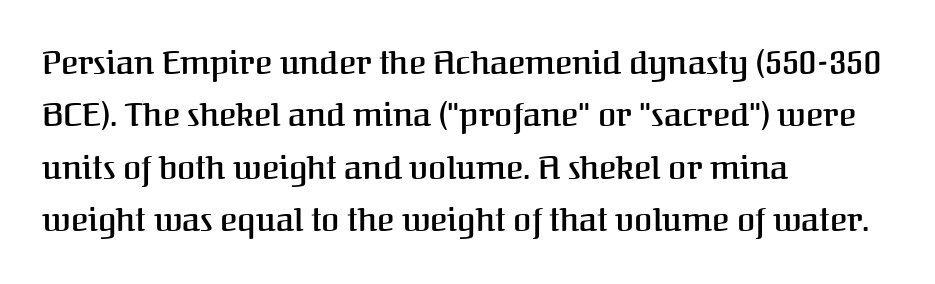
The rag falls on the right side of this text block. A typesetter would call this zero additional tracking. As a designer I'd log this as weight 600, semibold. This sample uses a serif face. Think of a printed novel: that variable character pitch is what you see here.
